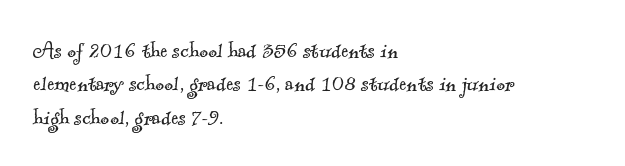
{"bold": "no", "underline": "no", "align": "left", "line_spacing_ratio": 1.24, "letter_spacing": "normal", "letter_spacing_em": 0.0, "glyph_px": 27}
